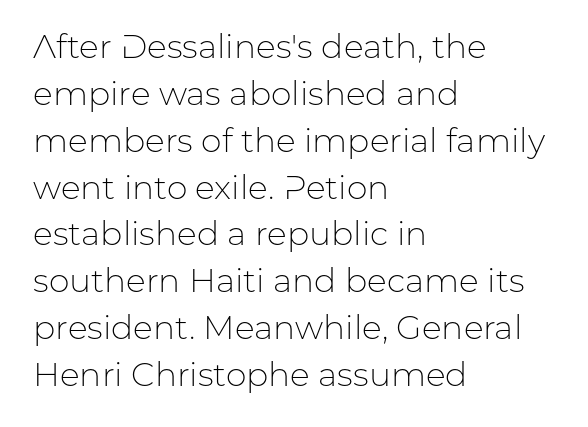
No extra ink here — the face is not bold. Font category for this specimen: sans-serif. Varying glyph widths throughout — classic text-font behaviour. The leading is moderate, giving the passage an even texture. Is the letter spacing exaggerated? No — it looks like the ordinary default.
